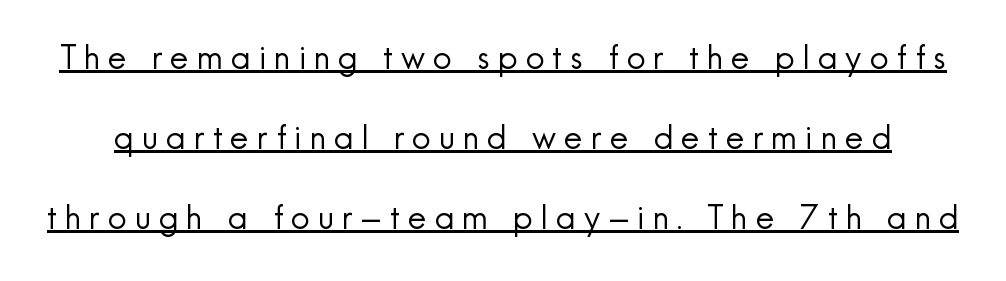
Q: Is the text bold? A: No.
Q: Is the text italic (slanted)? A: No, it is upright.
Q: Is the typeface a serif or a sans-serif typeface? A: Sans-serif.
Q: Is the text underlined? A: Yes.
Q: Is the spacing between letters normal or unusually wide? A: Unusually wide.
Q: Is the spacing between lines tight, normal or loose? A: Loose.
Q: Width (condensed, normal, or wide)? A: Normal.
Q: x-height? A: Small.
Q: Monospaced? A: No.
